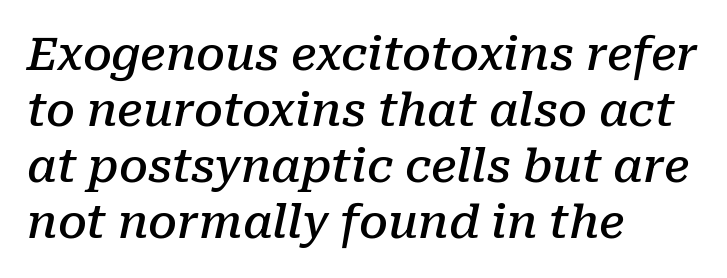
Q: Is the text bold? A: Semi-bold.
Q: Is the text italic (slanted)? A: Yes, it leans right by about 10 degrees.
Q: Is the typeface a serif or a sans-serif typeface? A: Serif.
Q: Is the text underlined? A: No.
Q: How is the paragraph aligned? A: Left-aligned.
Q: Is the spacing between letters normal or unusually wide? A: Normal.
Q: Width (condensed, normal, or wide)? A: Normal.
Q: Stroke contrast? A: Low.
Q: x-height? A: Medium.
Q: Monospaced? A: No.
